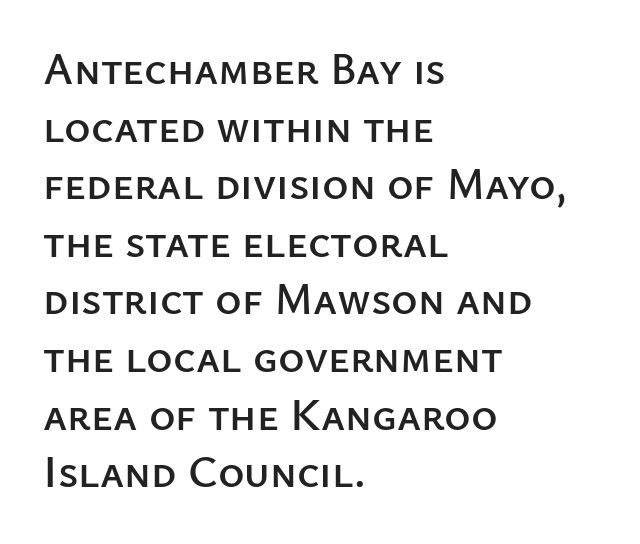
{"serif": "no", "italic": "no", "width": "normal", "stroke_contrast": "low", "x_height": "medium", "monospaced": "no", "underline": "no", "align": "left", "line_spacing": "normal", "line_spacing_ratio": 1.28, "letter_spacing": "normal", "letter_spacing_em": 0.0, "glyph_px": 45}
